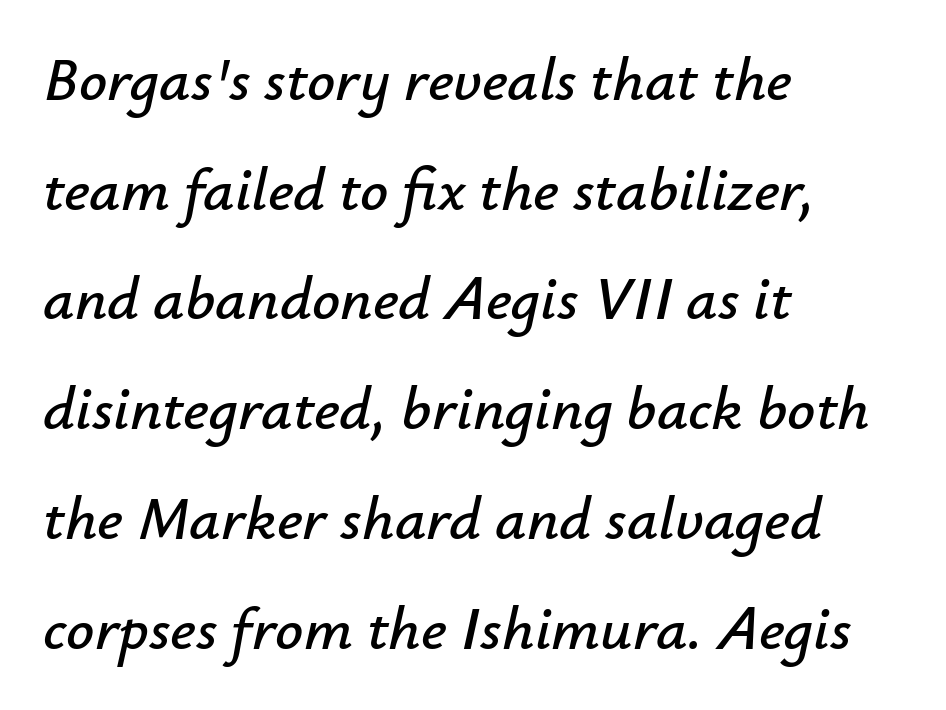
{"italic": "yes", "lean": "right", "slant_degrees": 12, "width": "normal", "stroke_contrast": "low", "x_height": "small", "monospaced": "no", "underline": "no", "align": "left", "line_spacing_ratio": 1.77, "letter_spacing": "normal", "letter_spacing_em": 0.0, "glyph_px": 62}
